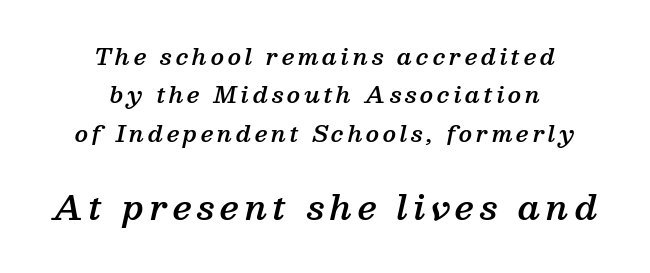
Q: Is the text bold? A: Semi-bold.
Q: Is the text italic (slanted)? A: Yes, it leans right by about 13 degrees.
Q: Is the typeface a serif or a sans-serif typeface? A: Serif.
Q: Is the text underlined? A: No.
Q: How is the paragraph aligned? A: Centered.
Q: Which block of text is set in a larger size, the first (top) or the second (bottom)? A: The second (bottom) one.
Q: Width (condensed, normal, or wide)? A: Normal.
Q: Stroke contrast? A: Medium.
Q: x-height? A: Medium.
Q: Monospaced? A: No.
